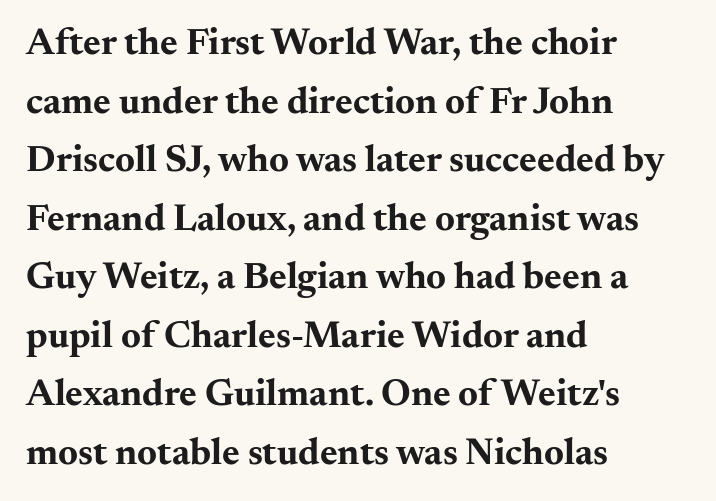
Q: Is the text bold? A: Yes.
Q: Is the text italic (slanted)? A: No, it is upright.
Q: Is the typeface a serif or a sans-serif typeface? A: Serif.
Q: Is the text underlined? A: No.
Q: How is the paragraph aligned? A: Left-aligned.
Q: Is the spacing between letters normal or unusually wide? A: Normal.
Q: Is the spacing between lines tight, normal or loose? A: Normal.
Q: Width (condensed, normal, or wide)? A: Wide.
Q: Stroke contrast? A: Medium.
Q: x-height? A: Small.
Q: Monospaced? A: No.
